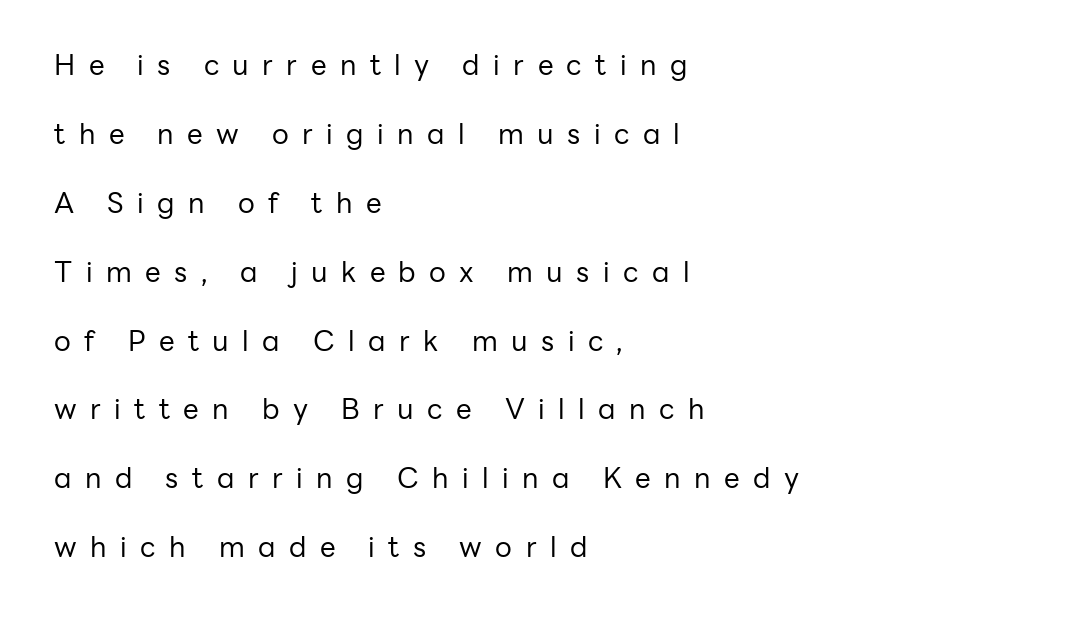
On a weight scale, this lands at 450 or below. This rendering features lettering with no underline. Font category for this specimen: sans-serif. Observe the wide spacing: letters keep a clear distance from each other. Horizontal alignment here is leftward, the default for most running prose. The rendering uses natural spacing where letterforms have individual widths.
